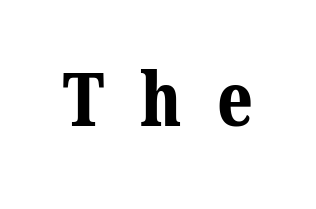
Q: Is the text bold? A: Yes.
Q: Is the typeface a serif or a sans-serif typeface? A: Serif.
Q: Is the text underlined? A: No.
Q: Is the spacing between letters normal or unusually wide? A: Unusually wide.
Q: Width (condensed, normal, or wide)? A: Normal.
Q: Stroke contrast? A: Medium.
Q: x-height? A: Medium.
Q: Monospaced? A: No.
